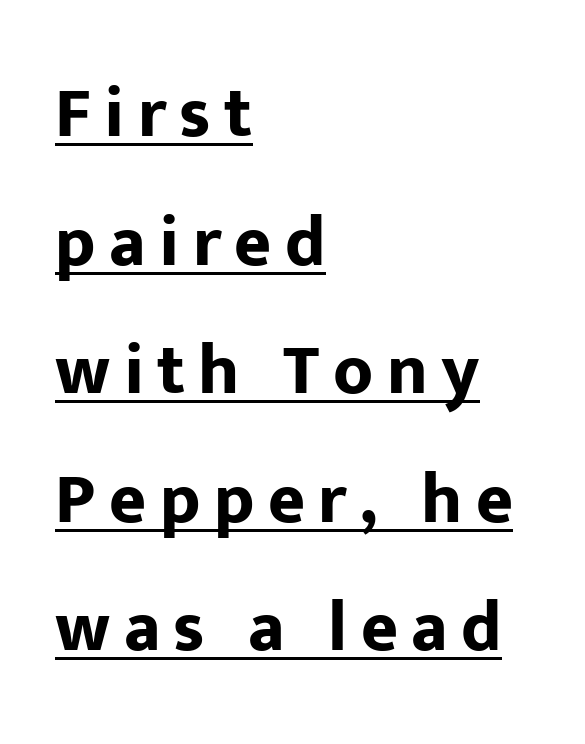
Q: Is the text bold? A: Yes.
Q: Is the text italic (slanted)? A: No, it is upright.
Q: Is the typeface a serif or a sans-serif typeface? A: Sans-serif.
Q: Is the text underlined? A: Yes.
Q: How is the paragraph aligned? A: Left-aligned.
Q: Width (condensed, normal, or wide)? A: Normal.
Q: Stroke contrast? A: Low.
Q: x-height? A: Medium.
Q: Monospaced? A: No.
